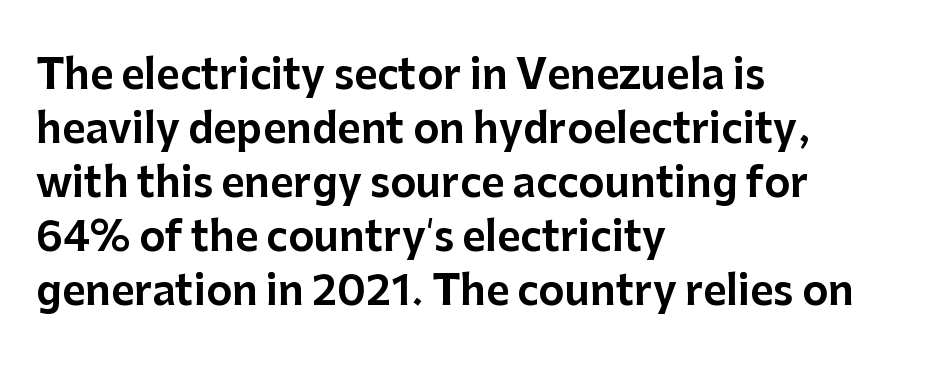
{"serif": "no", "italic": "no", "width": "normal", "stroke_contrast": "low", "x_height": "medium", "monospaced": "no", "underline": "no", "align": "left", "line_spacing": "normal", "line_spacing_ratio": 1.35, "letter_spacing": "normal", "letter_spacing_em": 0.0, "glyph_px": 40}
